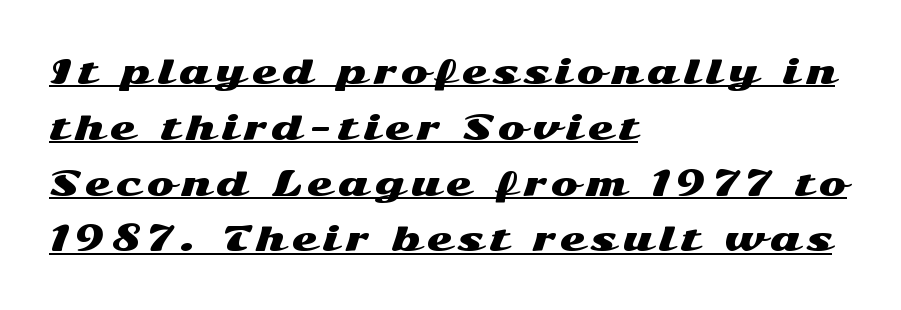
Q: Is the text italic (slanted)? A: Yes.
Q: Is the typeface a serif or a sans-serif typeface? A: Sans-serif.
Q: Is the text underlined? A: Yes.
Q: How is the paragraph aligned? A: Left-aligned.
Q: Is the spacing between lines tight, normal or loose? A: Normal.
Q: Width (condensed, normal, or wide)? A: Wide.
Q: Stroke contrast? A: Medium.
Q: x-height? A: Medium.
Q: Monospaced? A: No.
